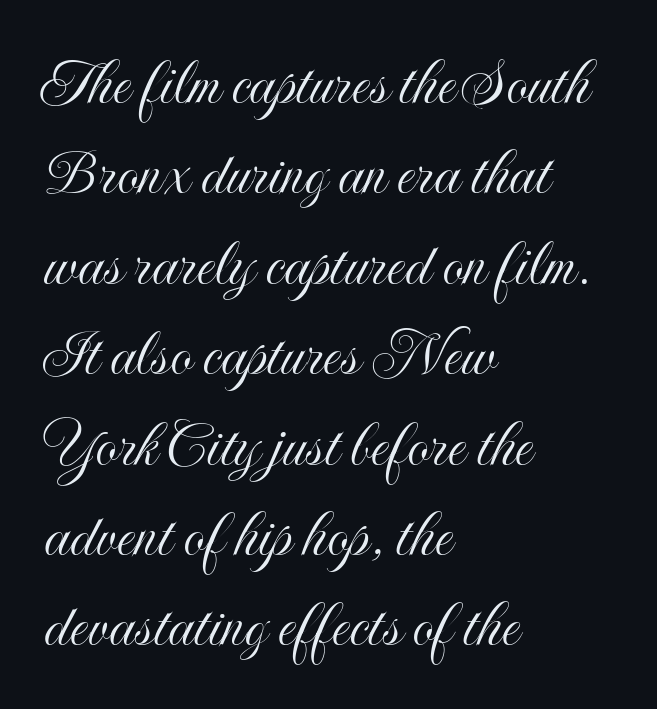
Q: Is the text italic (slanted)? A: Yes.
Q: Is the text underlined? A: No.
Q: How is the paragraph aligned? A: Left-aligned.
Q: Is the spacing between letters normal or unusually wide? A: Normal.
Q: Is the spacing between lines tight, normal or loose? A: Normal.
Q: Width (condensed, normal, or wide)? A: Condensed.
Q: x-height? A: Small.
Q: Monospaced? A: No.
